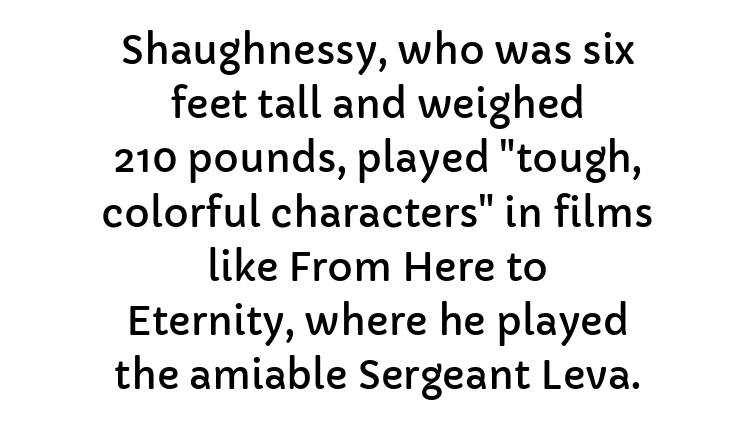
In terms of letterform style, serifs are entirely absent. Interline gaps are of average width in this sample. A typesetter would call this zero additional tracking. Compared with a flush-left layout, this one balances lines on the center instead. Words float on clear page, feet unadorned.
